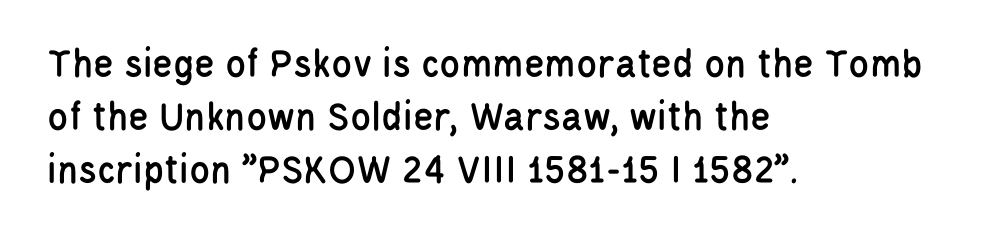
The image shows 42 px condensed sans-serif type, upright; set left-aligned, normal line spacing (1.26x), normal letter spacing, not underlined; low stroke contrast and a large x-height.
